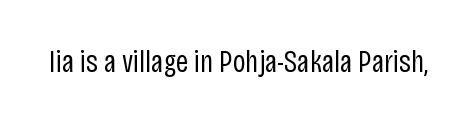
The image shows 31 px regular-weight, condensed sans-serif type, upright; set normal letter spacing, not underlined; low stroke contrast and a large x-height.
